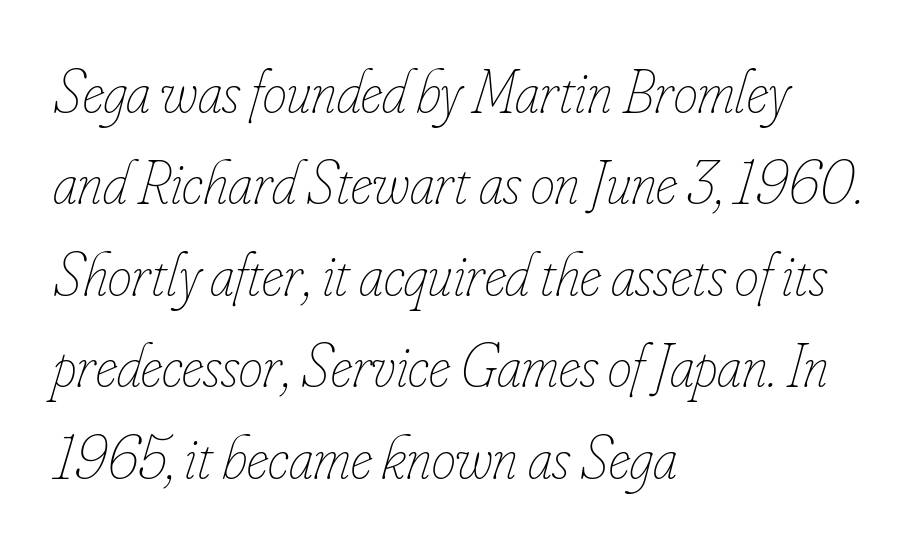
Q: Is the text bold? A: No.
Q: Is the text italic (slanted)? A: Yes, it leans right by about 16 degrees.
Q: Is the text underlined? A: No.
Q: How is the paragraph aligned? A: Left-aligned.
Q: Is the spacing between letters normal or unusually wide? A: Normal.
Q: Is the spacing between lines tight, normal or loose? A: Normal.
Q: Width (condensed, normal, or wide)? A: Condensed.
Q: Stroke contrast? A: Low.
Q: x-height? A: Small.
Q: Monospaced? A: No.
